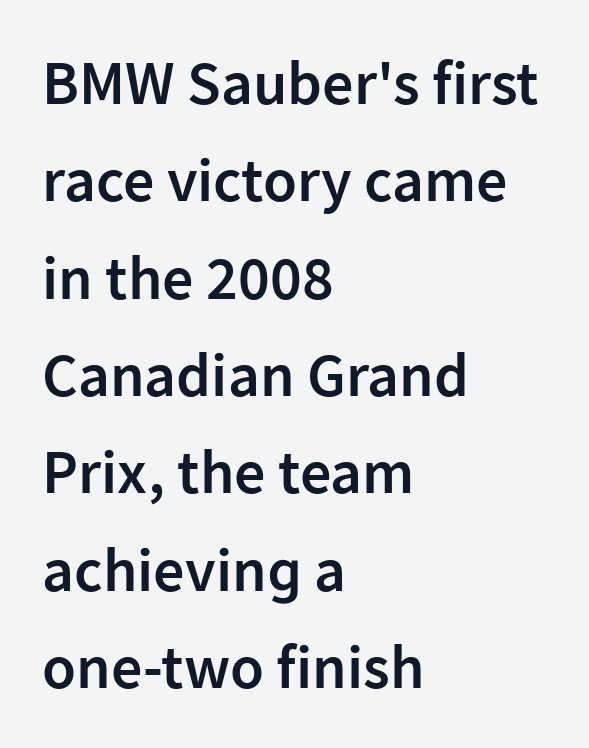
The image shows 62 px semibold sans-serif type, upright; set left-aligned, normal line spacing (1.57x), normal letter spacing, not underlined; low stroke contrast and a medium x-height.
